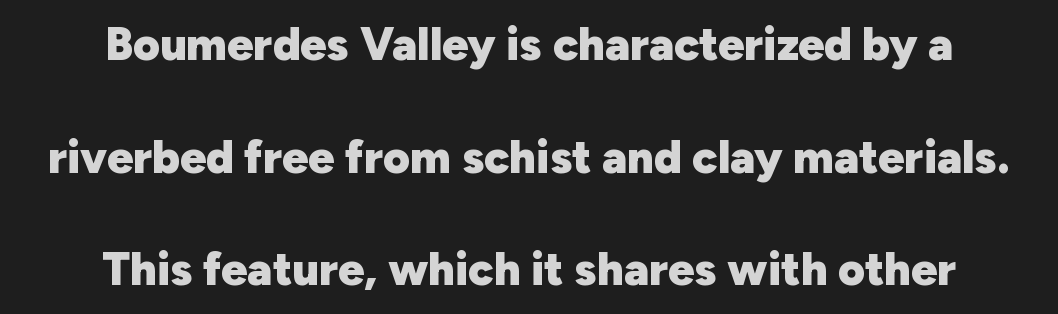
The letters sit at their default tracking, neither squeezed nor spread. This rendering uses center alignment, leaving both contours irregular but symmetric. I'd call this a sans setting — the letters go barefoot. When letters stand straight like this, we call the style roman or upright. The typesetting leans heavy: a genuine bold.
